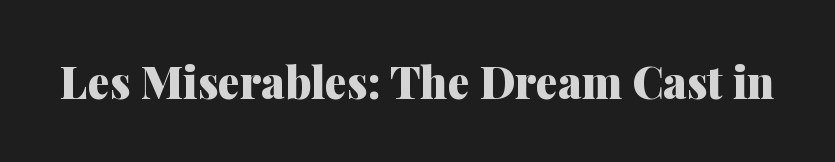
{"serif": "yes", "italic": "no", "bold": "yes", "weight": "heavy", "width": "normal", "stroke_contrast": "medium", "x_height": "medium", "monospaced": "no", "underline": "no", "letter_spacing": "normal", "letter_spacing_em": 0.0, "glyph_px": 44}
